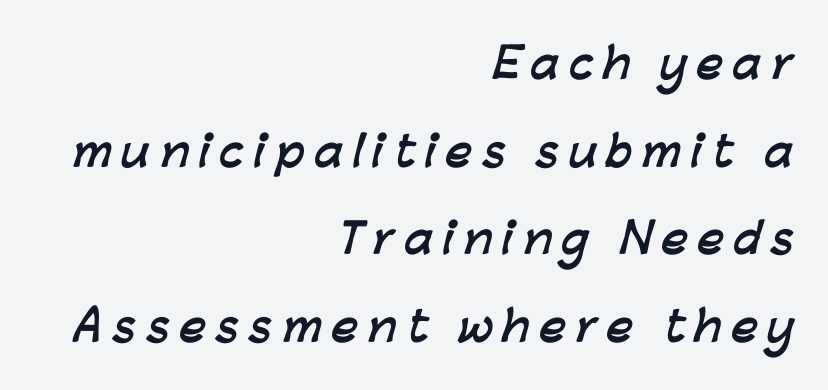
{"serif": "no", "bold": "yes", "weight": "semibold", "width": "normal", "stroke_contrast": "low", "x_height": "medium", "monospaced": "no", "underline": "no", "align": "right", "line_spacing": "loose", "line_spacing_ratio": 2.14, "letter_spacing": "wide", "letter_spacing_em": 0.24, "glyph_px": 41}
